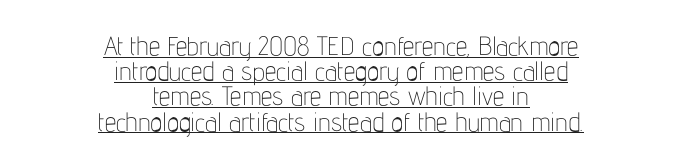
The image shows 26 px text type, upright; set centered, tight line spacing (0.97x), normal letter spacing, underlined.
